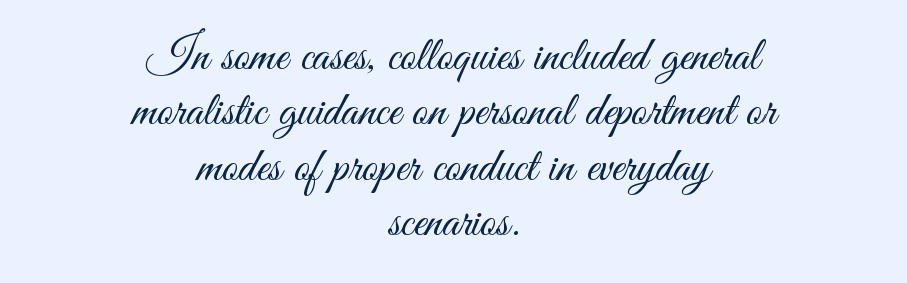
The image shows 49 px light, condensed sans-serif type; set centered, tight line spacing (1.13x), normal letter spacing, not underlined; medium stroke contrast and a small x-height.
